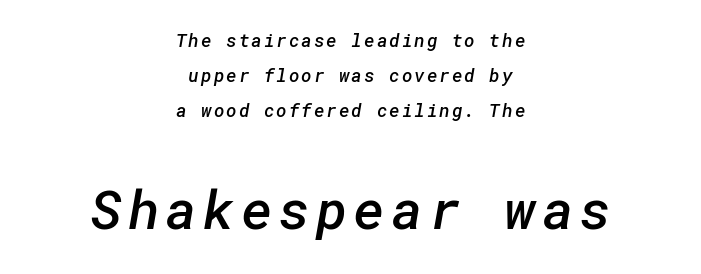
{"serif": "no", "bold": "semi", "weight": "semibold", "width": "normal", "stroke_contrast": "low", "x_height": "medium", "underline": "no", "align": "center", "line_spacing": "loose", "line_spacing_ratio": 1.95, "larger_block": "second", "size_ratio": 3.0, "glyph_px": 54}
